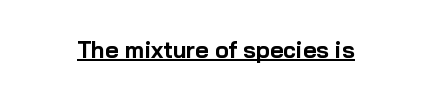
The image shows 23 px bold type, upright; set normal letter spacing, underlined.
